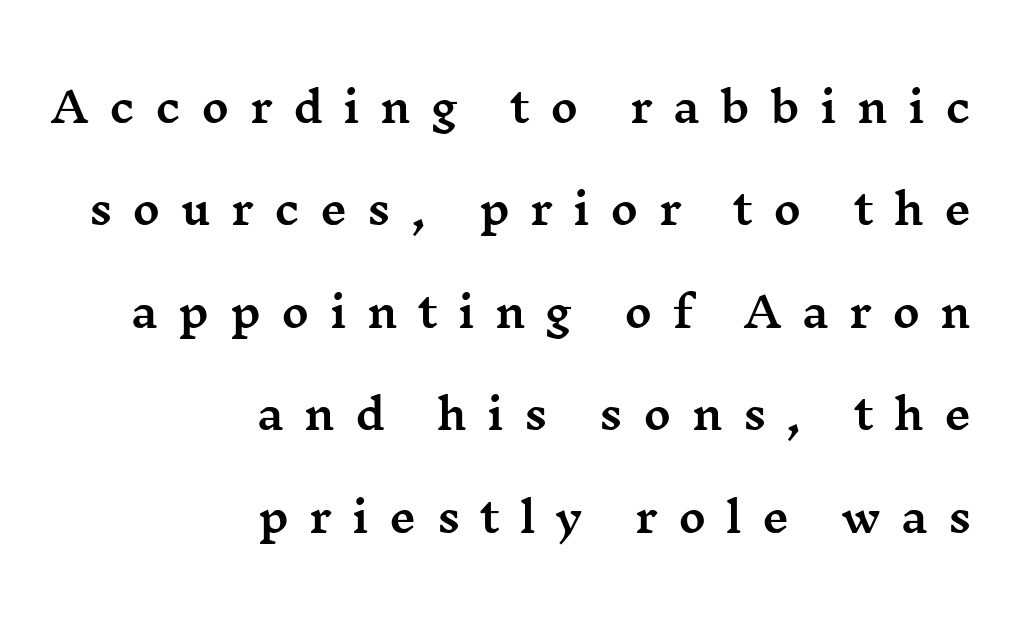
{"serif": "yes", "italic": "no", "width": "wide", "stroke_contrast": "medium", "x_height": "medium", "monospaced": "no", "underline": "no", "align": "right", "line_spacing": "loose", "line_spacing_ratio": 2.44, "letter_spacing": "wide", "letter_spacing_em": 0.48, "glyph_px": 42}
